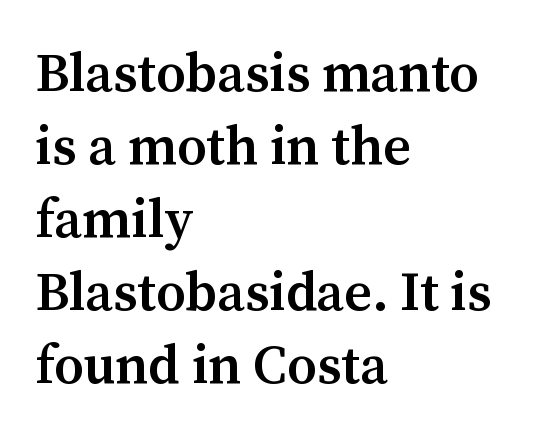
Q: Is the text bold? A: Semi-bold.
Q: Is the text italic (slanted)? A: No, it is upright.
Q: Is the typeface a serif or a sans-serif typeface? A: Serif.
Q: Is the text underlined? A: No.
Q: How is the paragraph aligned? A: Left-aligned.
Q: Is the spacing between letters normal or unusually wide? A: Normal.
Q: Is the spacing between lines tight, normal or loose? A: Normal.
Q: Width (condensed, normal, or wide)? A: Normal.
Q: Stroke contrast? A: Medium.
Q: x-height? A: Medium.
Q: Monospaced? A: No.
